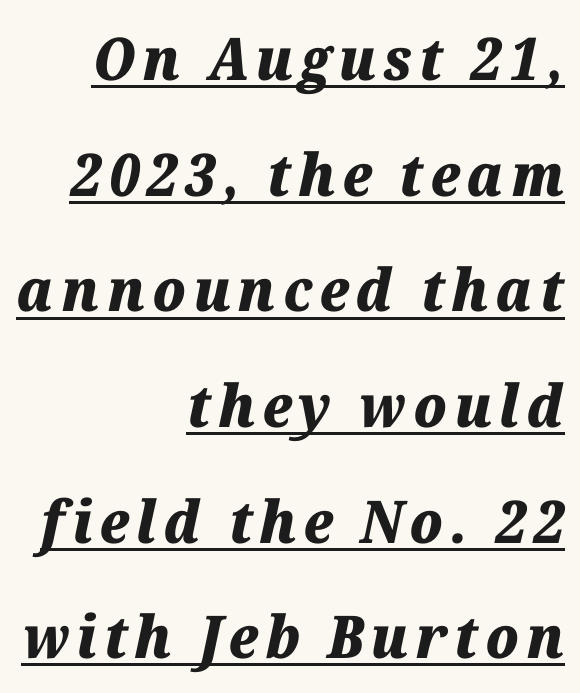
Does the weight exceed regular? Yes, all the way to bold. The rendered words wear a rule along their underside. These lines stand farther apart than default settings would place them. The passage is arranged like a letterhead date or caption credit — flush right. Varying glyph widths throughout — classic text-font behaviour. The typography opts for an oblique posture over an upright one.
